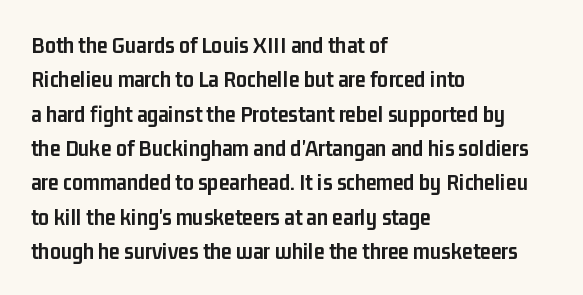
The passage shown is emphatically bold. The space directly below the letters is spotless. Italic? Not at all — the glyphs are vertical. The block of text has a typical density, with ordinary space between rows.
